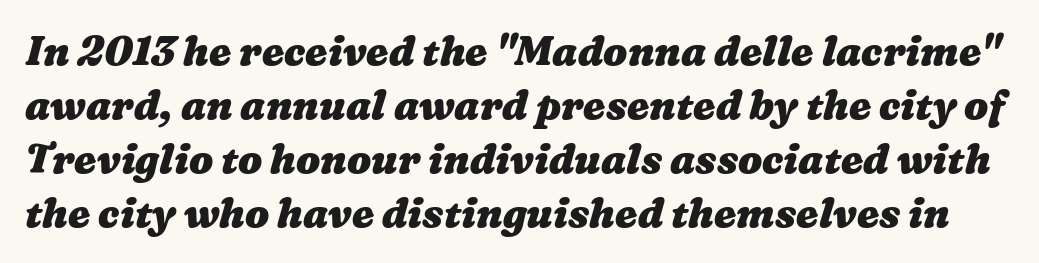
Looks like regular typesetting: each glyph gets only the width it needs. This sample uses plain, unmodified letter spacing. The space between consecutive lines is moderate. A full-strength bold gives these letters their thick strokes. The foot of each line stays bare and open.
